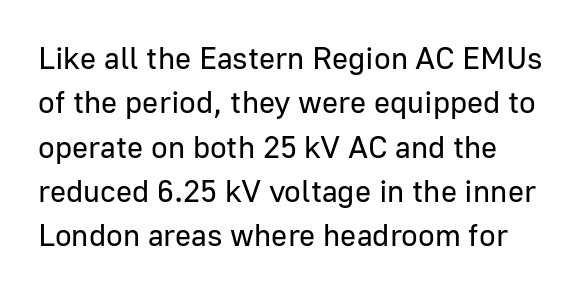
Q: Is the text bold? A: No.
Q: Is the text italic (slanted)? A: No, it is upright.
Q: Is the typeface a serif or a sans-serif typeface? A: Sans-serif.
Q: Is the text underlined? A: No.
Q: Is the spacing between letters normal or unusually wide? A: Normal.
Q: Is the spacing between lines tight, normal or loose? A: Normal.
Q: Width (condensed, normal, or wide)? A: Normal.
Q: Stroke contrast? A: Low.
Q: x-height? A: Medium.
Q: Monospaced? A: No.
